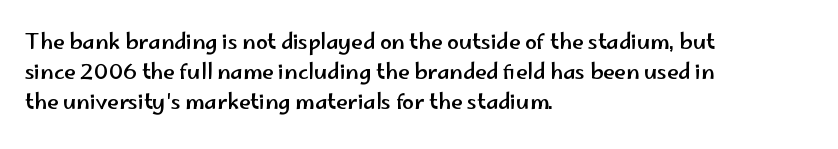
Q: Is the text italic (slanted)? A: No, it is upright.
Q: Is the text underlined? A: No.
Q: How is the paragraph aligned? A: Left-aligned.
Q: Is the spacing between letters normal or unusually wide? A: Normal.
Q: Is the spacing between lines tight, normal or loose? A: Normal.
